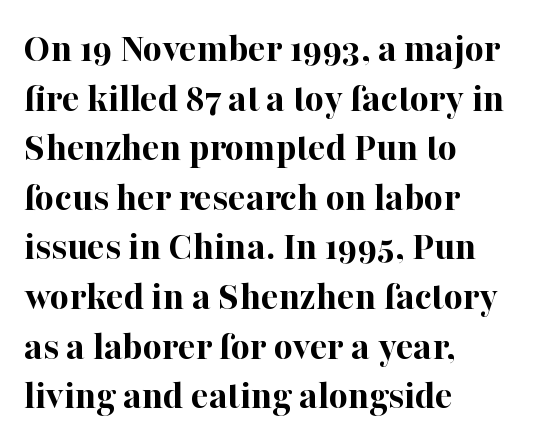
{"serif": "yes", "italic": "no", "bold": "yes", "weight": "bold", "width": "normal", "stroke_contrast": "high", "x_height": "medium", "monospaced": "no", "underline": "no", "align": "left", "line_spacing_ratio": 1.21, "letter_spacing": "normal", "letter_spacing_em": 0.0, "glyph_px": 41}
